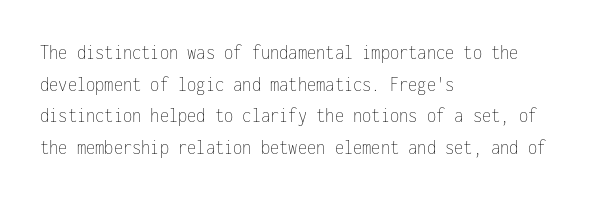
Q: Is the text bold? A: No.
Q: Is the text italic (slanted)? A: No, it is upright.
Q: Is the text underlined? A: No.
Q: How is the paragraph aligned? A: Left-aligned.
Q: Is the spacing between letters normal or unusually wide? A: Normal.
Q: Is the spacing between lines tight, normal or loose? A: Normal.
